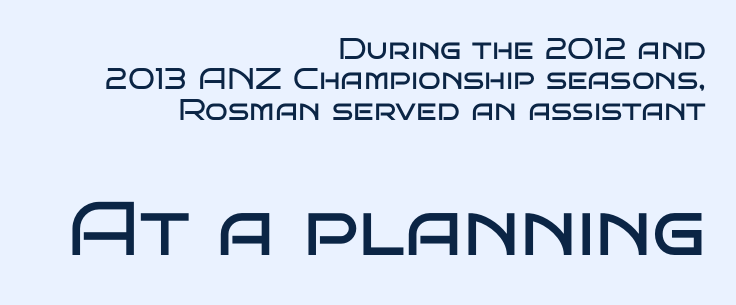
Q: Is the text bold? A: No.
Q: Is the text italic (slanted)? A: No, it is upright.
Q: Is the typeface a serif or a sans-serif typeface? A: Sans-serif.
Q: Is the text underlined? A: No.
Q: How is the paragraph aligned? A: Right-aligned.
Q: Is the spacing between letters normal or unusually wide? A: Normal.
Q: Is the spacing between lines tight, normal or loose? A: Tight.
Q: Which block of text is set in a larger size, the first (top) or the second (bottom)? A: The second (bottom) one.
Q: Width (condensed, normal, or wide)? A: Wide.
Q: Stroke contrast? A: Low.
Q: x-height? A: Large.
Q: Monospaced? A: No.
